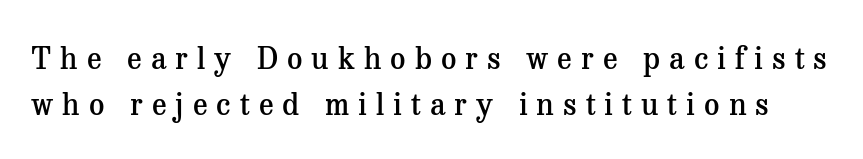
The image shows 30 px semibold serif type, upright; set normal line spacing (1.52x), unusually wide letter spacing (+0.3 em), not underlined; medium stroke contrast and a medium x-height.
